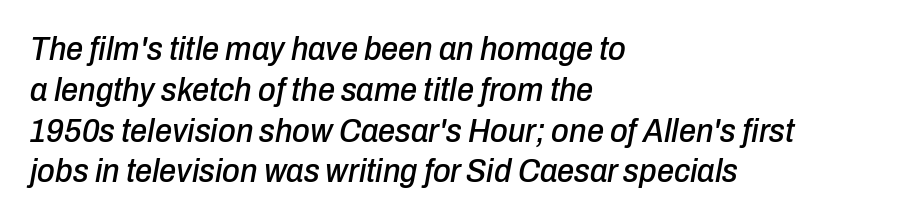
The image shows 34 px condensed type, italic (leaning right); set left-aligned, line spacing 1.2x, normal letter spacing, not underlined; low stroke contrast and a medium x-height.
